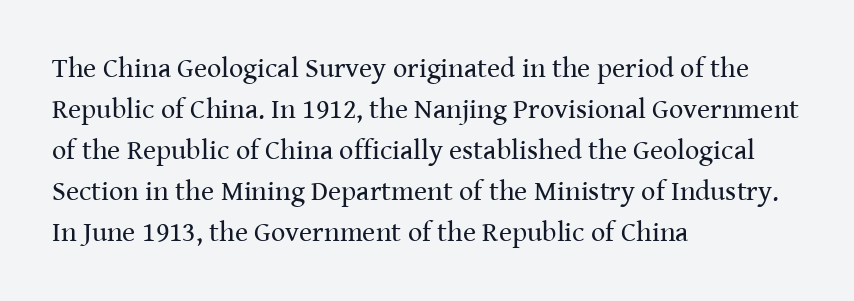
The letters stand straight up with perfectly vertical stems. If you measured baseline to baseline, you'd find a middling distance. The space directly below the letters is spotless. Weight: not bold — regular or lighter. The passage shown has conventional tracking throughout.
